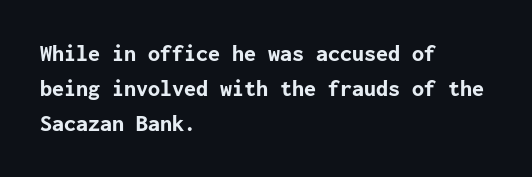
The image shows 24 px bold type, upright; set left-aligned, normal line spacing (1.46x), normal letter spacing, not underlined.
